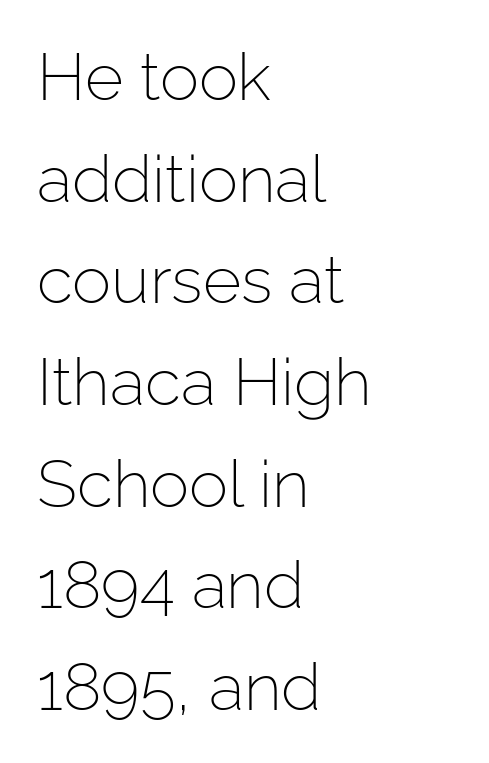
Ordinary non-slanted type is in use. Rows of type keep a routine distance in the vertical direction. Honestly, there is no underline to notice here at all. The passage shown is typeset with a sans-serif family. Spacing verdict: proportional, widths tailored to each character.
